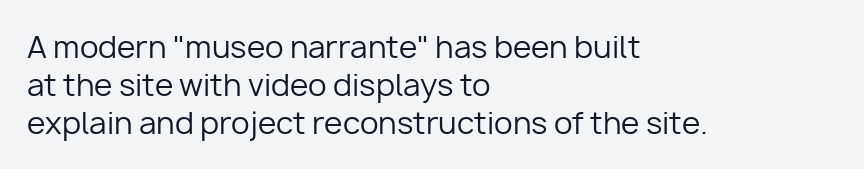
{"serif": "no", "italic": "no", "bold": "no", "weight": "regular", "width": "normal", "stroke_contrast": "low", "x_height": "medium", "monospaced": "no", "underline": "no", "align": "left", "line_spacing": "normal", "line_spacing_ratio": 1.26, "letter_spacing": "normal", "letter_spacing_em": 0.0, "glyph_px": 30}
